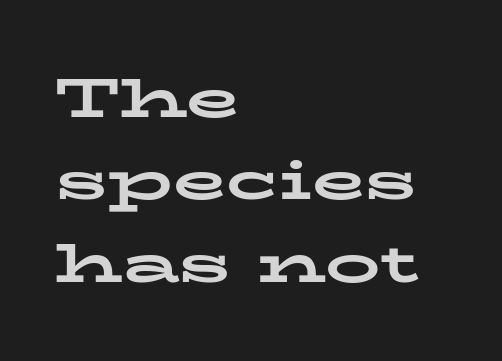
Q: Is the text bold? A: Yes.
Q: Is the text italic (slanted)? A: No, it is upright.
Q: Is the typeface a serif or a sans-serif typeface? A: Serif.
Q: Is the text underlined? A: No.
Q: How is the paragraph aligned? A: Left-aligned.
Q: Is the spacing between letters normal or unusually wide? A: Normal.
Q: Is the spacing between lines tight, normal or loose? A: Normal.
Q: Width (condensed, normal, or wide)? A: Wide.
Q: Stroke contrast? A: Low.
Q: x-height? A: Medium.
Q: Monospaced? A: No.
